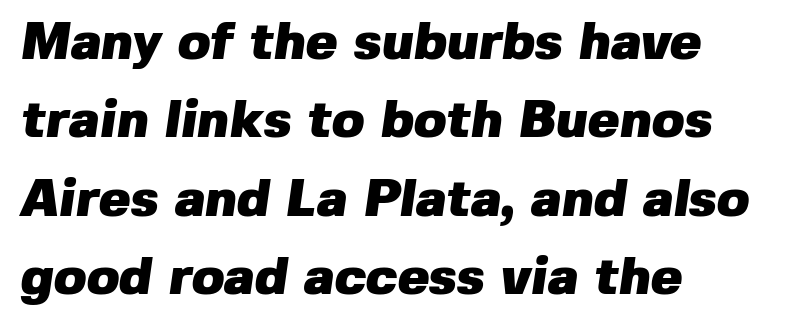
{"serif": "no", "bold": "yes", "weight": "heavy", "width": "normal", "stroke_contrast": "low", "x_height": "medium", "monospaced": "no", "underline": "no", "align": "left", "line_spacing": "normal", "line_spacing_ratio": 1.48, "letter_spacing": "normal", "letter_spacing_em": 0.0, "glyph_px": 53}
